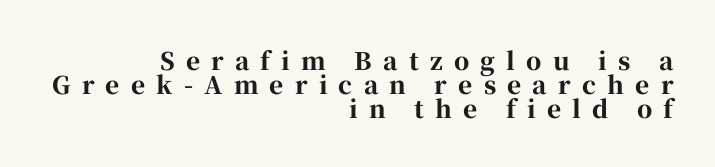
Q: Is the text bold? A: Yes.
Q: Is the text italic (slanted)? A: No, it is upright.
Q: Is the text underlined? A: No.
Q: How is the paragraph aligned? A: Right-aligned.
Q: Is the spacing between letters normal or unusually wide? A: Unusually wide.
Q: Is the spacing between lines tight, normal or loose? A: Tight.
